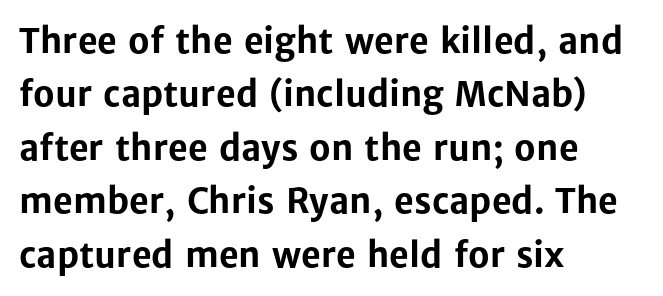
{"serif": "no", "italic": "no", "bold": "yes", "weight": "bold", "width": "normal", "stroke_contrast": "low", "x_height": "medium", "monospaced": "no", "underline": "no", "align": "left", "line_spacing": "normal", "line_spacing_ratio": 1.57, "letter_spacing": "normal", "letter_spacing_em": 0.0, "glyph_px": 34}
